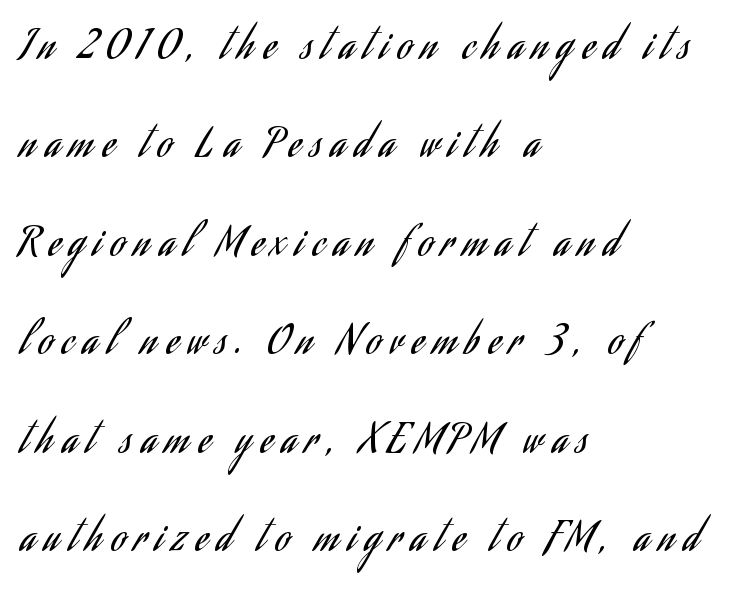
Q: Is the text bold? A: No.
Q: Is the text italic (slanted)? A: Yes.
Q: Is the typeface a serif or a sans-serif typeface? A: Sans-serif.
Q: Is the text underlined? A: No.
Q: How is the paragraph aligned? A: Left-aligned.
Q: Is the spacing between letters normal or unusually wide? A: Unusually wide.
Q: Is the spacing between lines tight, normal or loose? A: Loose.
Q: Width (condensed, normal, or wide)? A: Condensed.
Q: Stroke contrast? A: Low.
Q: x-height? A: Small.
Q: Monospaced? A: No.
